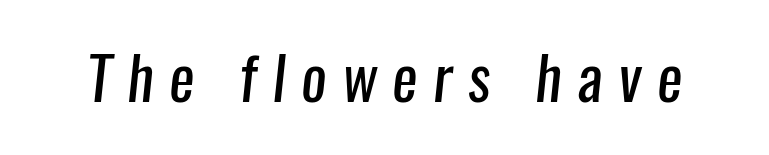
Q: Is the text bold? A: No.
Q: Is the typeface a serif or a sans-serif typeface? A: Sans-serif.
Q: Is the text underlined? A: No.
Q: Is the spacing between letters normal or unusually wide? A: Unusually wide.
Q: Width (condensed, normal, or wide)? A: Condensed.
Q: Stroke contrast? A: Low.
Q: x-height? A: Medium.
Q: Monospaced? A: No.
